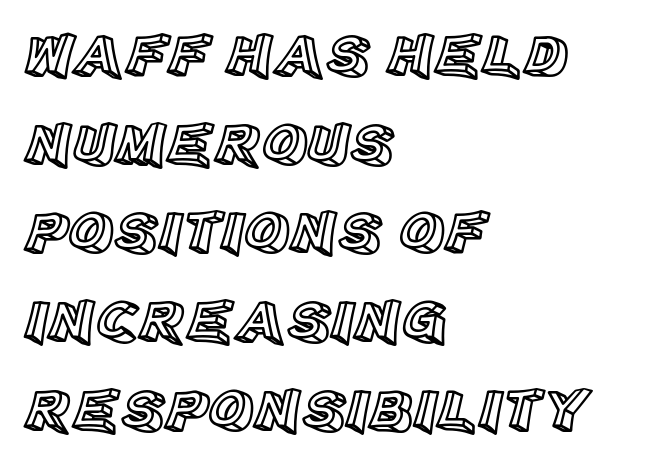
The image shows 62 px text type; set left-aligned, normal line spacing (1.43x), normal letter spacing, not underlined; a large x-height.
